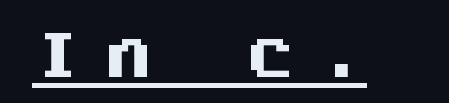
You can see a thin bar hugging the bottom of the glyphs. The line texture is sparse and dotted thanks to wide tracking. Is this a fixed-width face? Yes — each glyph sits in an identical cell. Nope, no serifs anywhere on these letters.
